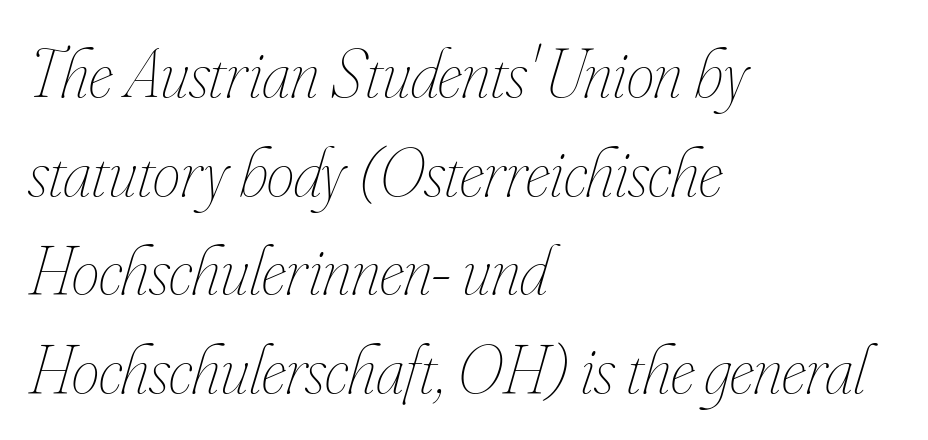
Q: Is the text bold? A: No.
Q: Is the text italic (slanted)? A: Yes, it leans right by about 16 degrees.
Q: Is the text underlined? A: No.
Q: How is the paragraph aligned? A: Left-aligned.
Q: Is the spacing between letters normal or unusually wide? A: Normal.
Q: Is the spacing between lines tight, normal or loose? A: Normal.
Q: Width (condensed, normal, or wide)? A: Condensed.
Q: Stroke contrast? A: Low.
Q: x-height? A: Small.
Q: Monospaced? A: No.
